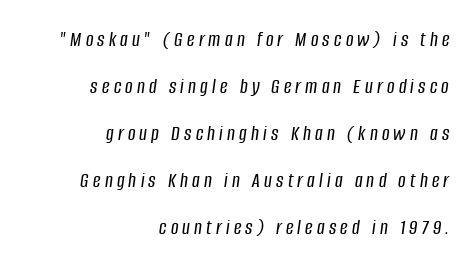
The image shows 21 px text type, italic (leaning right); set right-aligned, loose line spacing (2.24x), unusually wide letter spacing (+0.2 em), not underlined.
